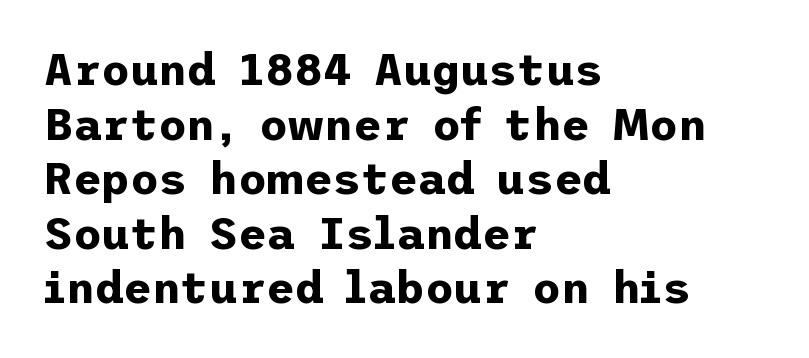
The image shows 44 px bold sans-serif type, upright; set left-aligned, line spacing 1.24x, normal letter spacing, not underlined; low stroke contrast and a medium x-height.
